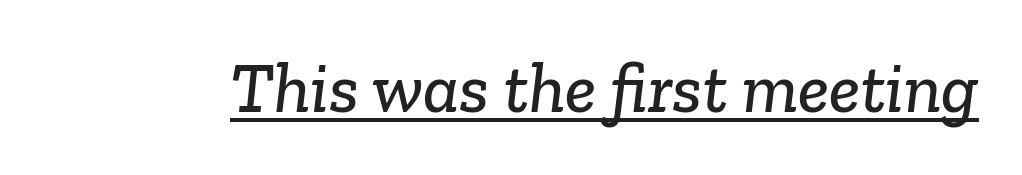
{"serif": "yes", "width": "normal", "stroke_contrast": "low", "x_height": "medium", "monospaced": "no", "underline": "yes", "letter_spacing": "normal", "letter_spacing_em": 0.0, "glyph_px": 71}
